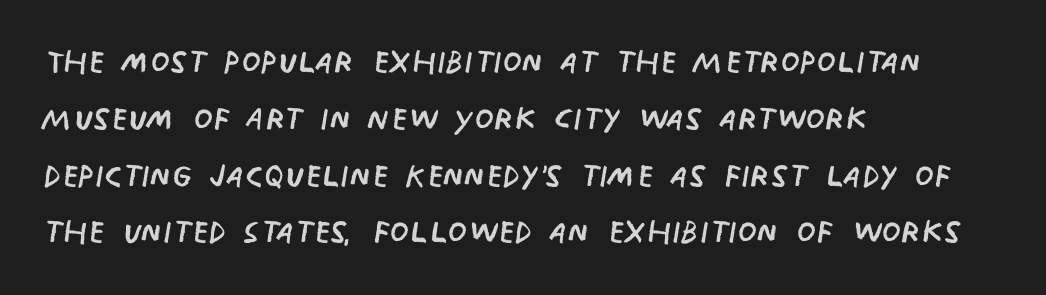
Think of a printed novel: that variable character pitch is what you see here. Note: no serifs on the glyphs. Quick note: underline off. The letterforms sit at book weight or below.
